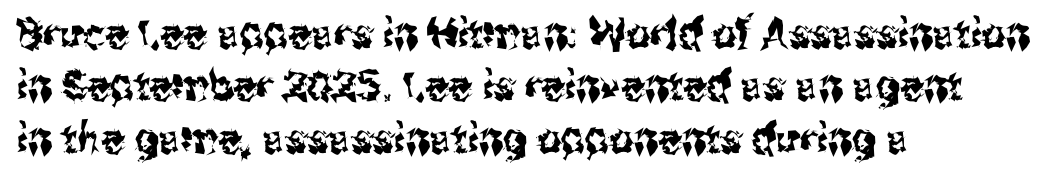
The image shows 42 px condensed sans-serif type, upright; set left-aligned, normal line spacing (1.25x), normal letter spacing, not underlined; medium stroke contrast and a medium x-height.
